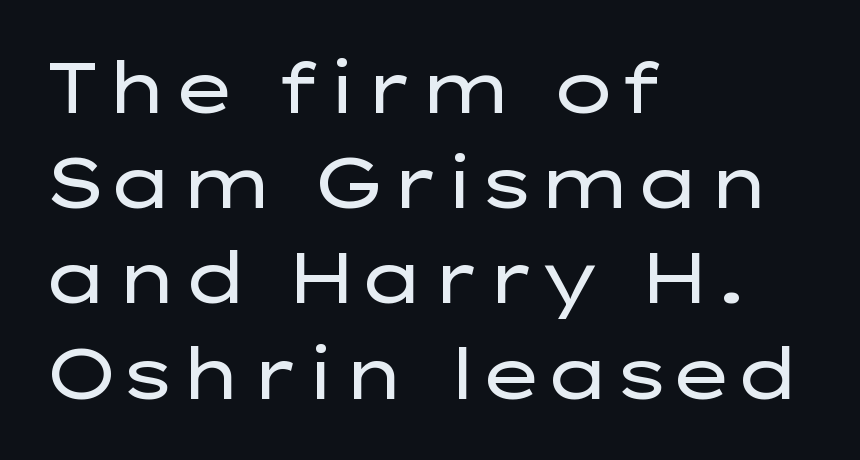
The image shows 70 px regular-weight, wide sans-serif type, upright; set left-aligned, normal line spacing (1.36x), normal letter spacing, not underlined; low stroke contrast and a medium x-height.
